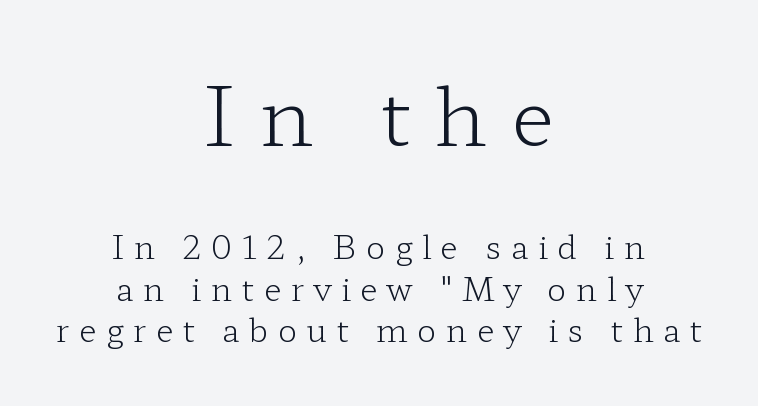
{"serif": "yes", "italic": "no", "bold": "no", "weight": "light", "width": "wide", "stroke_contrast": "low", "x_height": "medium", "monospaced": "no", "underline": "no", "align": "center", "line_spacing": "normal", "line_spacing_ratio": 1.3, "letter_spacing": "wide", "letter_spacing_em": 0.3, "larger_block": "first", "size_ratio": 2.5, "glyph_px": 80}
